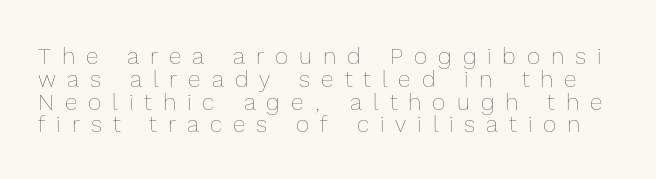
Q: Is the text bold? A: No.
Q: Is the text italic (slanted)? A: No, it is upright.
Q: Is the text underlined? A: No.
Q: Is the spacing between letters normal or unusually wide? A: Unusually wide.
Q: Is the spacing between lines tight, normal or loose? A: Tight.
